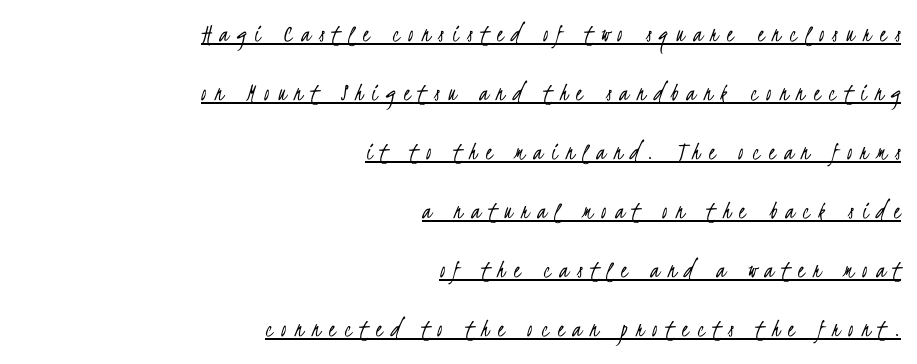
Bold? No — there's no thickening of the strokes. Compared with undecorated copy, this sample adds a rule below the words. Does extra space separate the letters? Yes, quite a lot of it. The text block is weighted toward the right margin, trailing off unevenly leftward. Loosely led — the rows are spread out.
